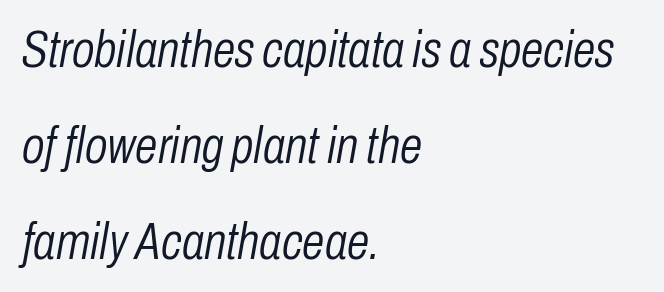
Q: Is the text bold? A: No.
Q: Is the text italic (slanted)? A: Yes, it leans right by about 10 degrees.
Q: Is the text underlined? A: No.
Q: How is the paragraph aligned? A: Left-aligned.
Q: Is the spacing between letters normal or unusually wide? A: Normal.
Q: Width (condensed, normal, or wide)? A: Condensed.
Q: Stroke contrast? A: Low.
Q: x-height? A: Medium.
Q: Monospaced? A: No.
